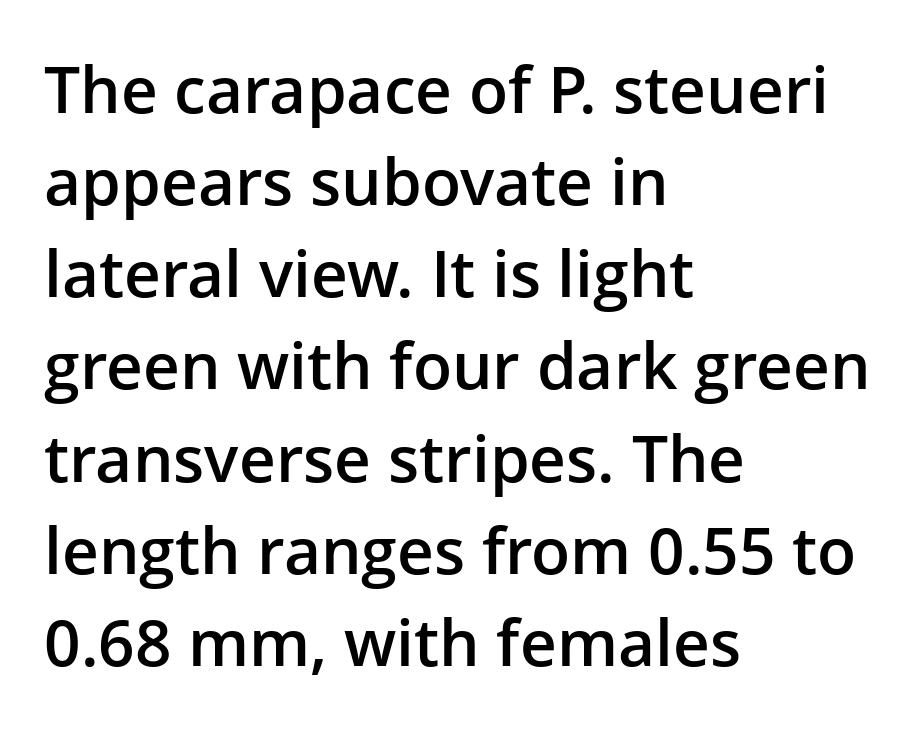
The image shows 64 px semibold sans-serif type, upright; set left-aligned, normal line spacing (1.44x), normal letter spacing, not underlined; low stroke contrast and a medium x-height.
